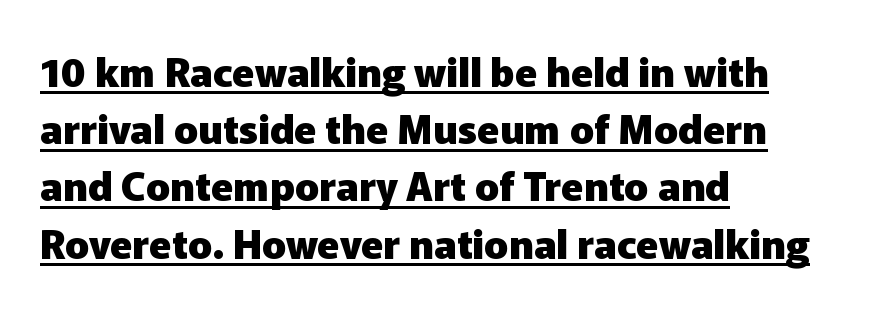
{"serif": "no", "italic": "no", "bold": "yes", "weight": "heavy", "width": "normal", "stroke_contrast": "low", "x_height": "medium", "monospaced": "no", "underline": "yes", "align": "left", "line_spacing": "normal", "line_spacing_ratio": 1.43, "letter_spacing": "normal", "letter_spacing_em": 0.0, "glyph_px": 40}
